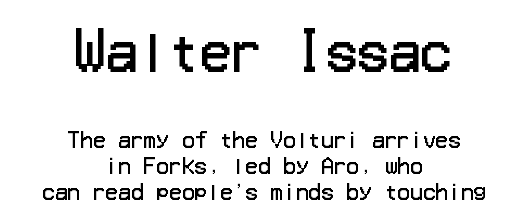
Q: Is the text bold? A: No.
Q: Is the text italic (slanted)? A: No, it is upright.
Q: Is the typeface a serif or a sans-serif typeface? A: Sans-serif.
Q: Is the text underlined? A: No.
Q: How is the paragraph aligned? A: Centered.
Q: Is the spacing between letters normal or unusually wide? A: Normal.
Q: Is the spacing between lines tight, normal or loose? A: Normal.
Q: Which block of text is set in a larger size, the first (top) or the second (bottom)? A: The first (top) one.
Q: Width (condensed, normal, or wide)? A: Normal.
Q: Stroke contrast? A: Low.
Q: x-height? A: Medium.
